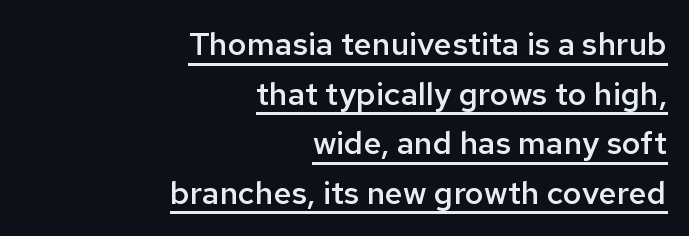
The image shows 32 px semibold sans-serif type, upright; set right-aligned, normal line spacing (1.55x), normal letter spacing, underlined; low stroke contrast and a medium x-height.
